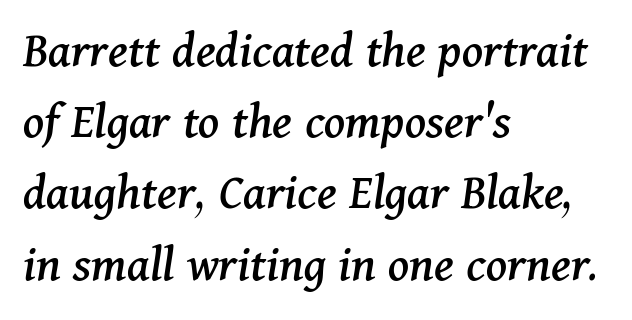
These lines stack with their left ends in a neat column. These lines keep a tight, regular rhythm from letter to letter. Check where the strokes stop: tiny serifs finish them off. Honestly, the row spacing looks completely unremarkable.
